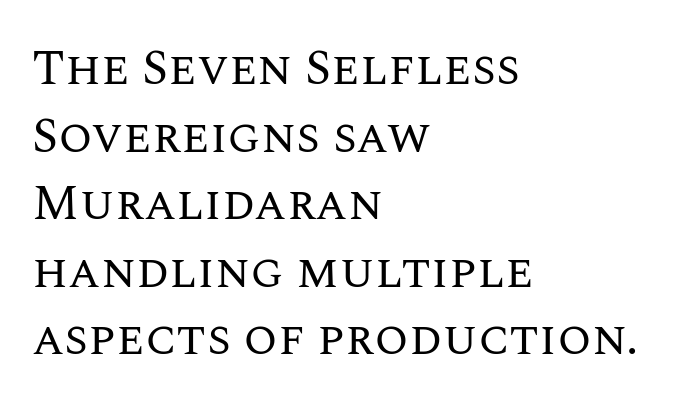
The letters advance in unequal steps, a hallmark of proportional type. Which margin do the lines hug? The left one — the right edge is uneven. Evenly set lines give the paragraph a standard silhouette. Check the space under the baseline: it is left empty.
